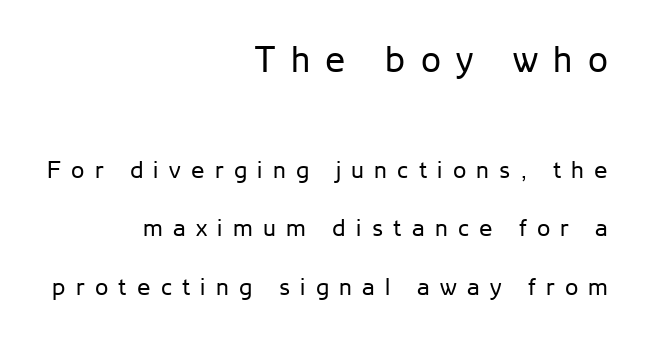
The image shows 36 px regular-weight sans-serif type, upright; set right-aligned, loose line spacing (2.44x), unusually wide letter spacing (+0.43 em), not underlined; the first (top) block is 1.5x larger; low stroke contrast and a medium x-height.
